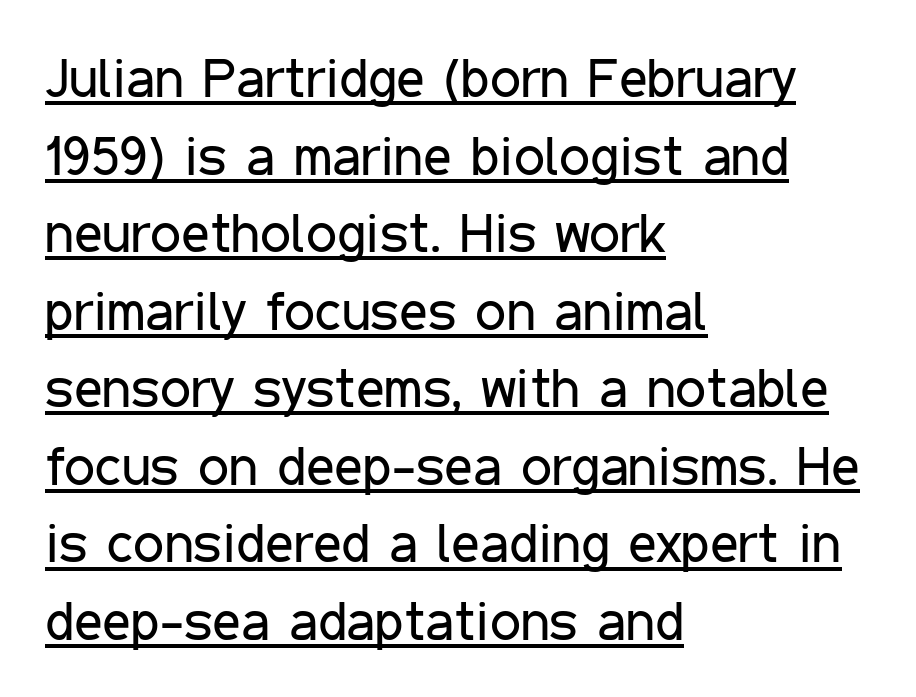
{"serif": "no", "italic": "no", "bold": "no", "weight": "regular", "width": "condensed", "stroke_contrast": "low", "x_height": "medium", "monospaced": "no", "underline": "yes", "align": "left", "line_spacing": "normal", "line_spacing_ratio": 1.41, "letter_spacing": "normal", "letter_spacing_em": 0.0, "glyph_px": 55}
